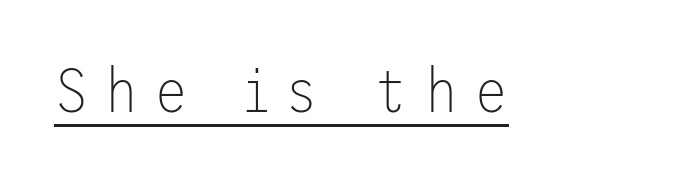
{"serif": "no", "italic": "no", "bold": "no", "weight": "thin", "width": "normal", "stroke_contrast": "low", "x_height": "medium", "underline": "yes", "letter_spacing": "wide", "letter_spacing_em": 0.24, "glyph_px": 63}
